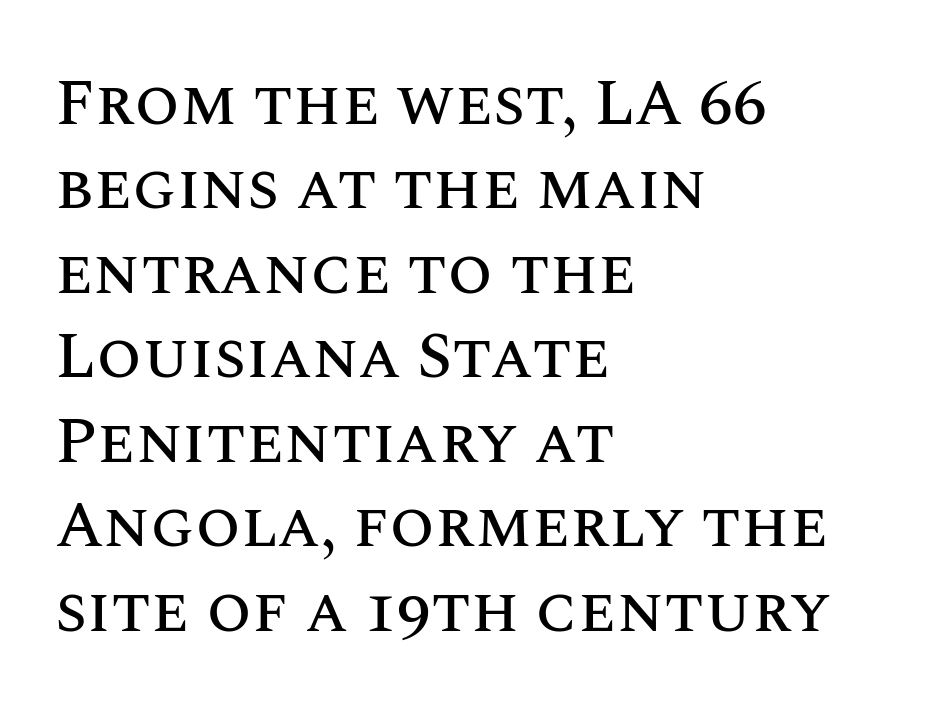
The image shows 65 px text type, upright; set left-aligned, normal line spacing (1.3x), normal letter spacing, not underlined; medium stroke contrast and a large x-height.
